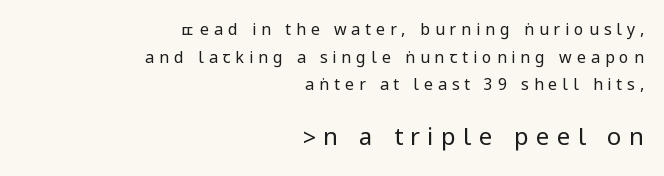
The image shows 24 px text type, upright; set right-aligned, line spacing 1.73x, unusually wide letter spacing (+0.31 em), not underlined; the second (bottom) block is 1.5x larger.
